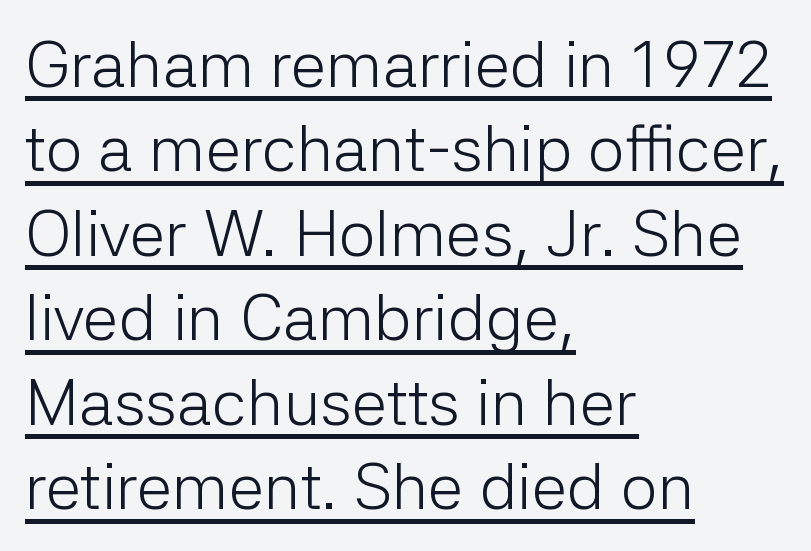
Nothing heavy about these letters — not bold at all. Visually the block forms a straight wall on the left and a jagged coastline on the right. Grotesque or geometric, the face here clearly has no serifs. The letters stand upright; this is a roman face.
